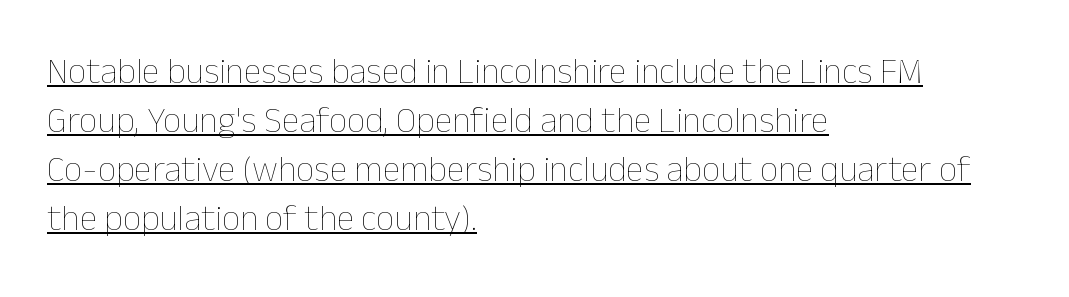
Q: Is the text bold? A: No.
Q: Is the text italic (slanted)? A: No, it is upright.
Q: Is the text underlined? A: Yes.
Q: How is the paragraph aligned? A: Left-aligned.
Q: Is the spacing between letters normal or unusually wide? A: Normal.
Q: Is the spacing between lines tight, normal or loose? A: Normal.
Q: Width (condensed, normal, or wide)? A: Normal.
Q: Stroke contrast? A: Low.
Q: x-height? A: Medium.
Q: Monospaced? A: No.
